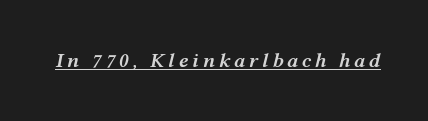
Q: Is the text bold? A: Semi-bold.
Q: Is the text italic (slanted)? A: Yes, it leans right by about 12 degrees.
Q: Is the text underlined? A: Yes.
